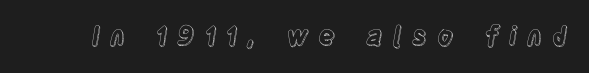
The image shows 25 px text type; set unusually wide letter spacing (+0.39 em), not underlined.
